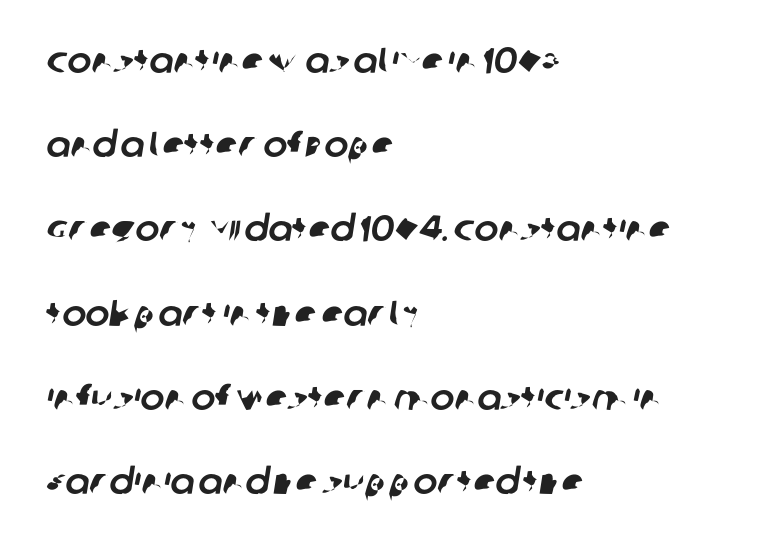
Q: Is the typeface a serif or a sans-serif typeface? A: Sans-serif.
Q: Is the text underlined? A: No.
Q: How is the paragraph aligned? A: Left-aligned.
Q: Is the spacing between letters normal or unusually wide? A: Normal.
Q: Is the spacing between lines tight, normal or loose? A: Loose.
Q: Width (condensed, normal, or wide)? A: Normal.
Q: Stroke contrast? A: Low.
Q: x-height? A: Large.
Q: Monospaced? A: No.
